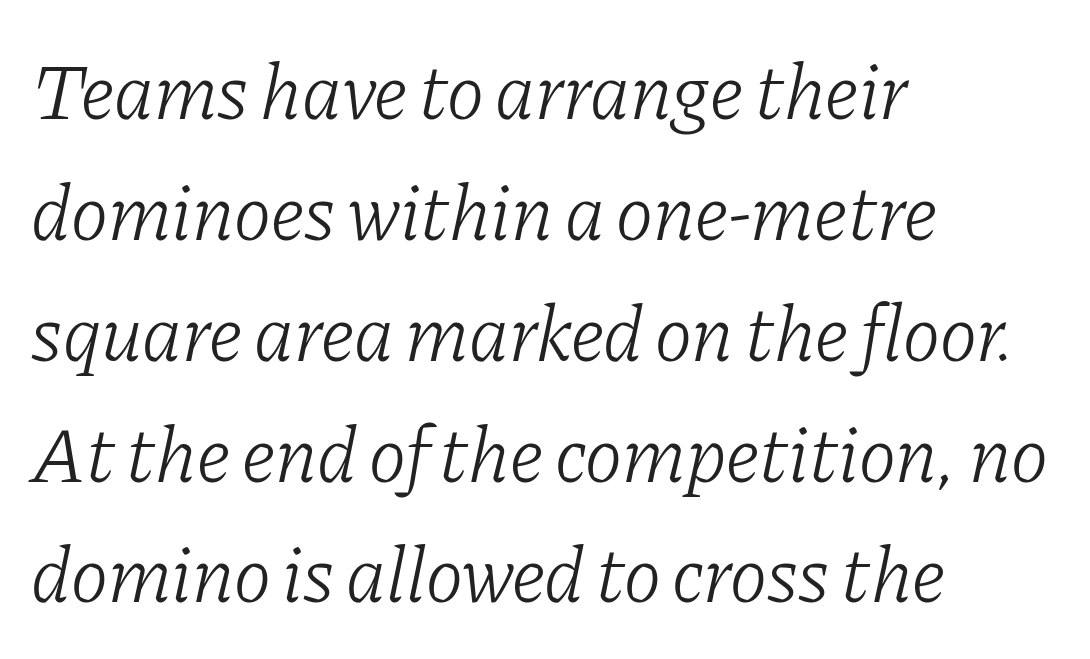
Letter spacing: default. The space beneath each line is pristine and unruled. The leading is moderate, giving the passage an even texture. Note the varied advance widths — an 'i' is clearly narrower than an 'm'. This rendering employs a face with finishing strokes, i.e., a serif. Unbolded letterforms with no extra heft.
